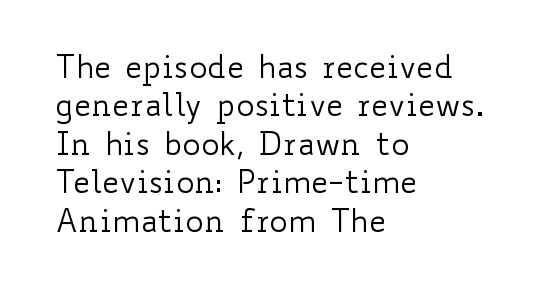
Ascenders rise straight up at ninety degrees. Spacing verdict: proportional, widths tailored to each character. The passage shown is not underscored anywhere. Default kerning and tracking; the words read as compact shapes. Is the type heavy? It reads as light-to-regular instead. Leftover space on each line is placed entirely after the last word.
